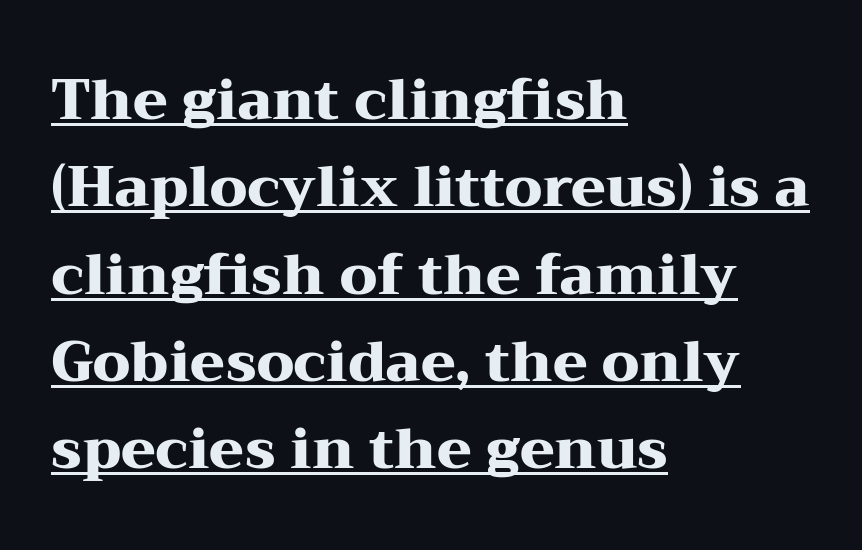
The image shows 56 px heavy, wide serif type, upright; set left-aligned, normal line spacing (1.56x), normal letter spacing, underlined; medium stroke contrast and a medium x-height.
